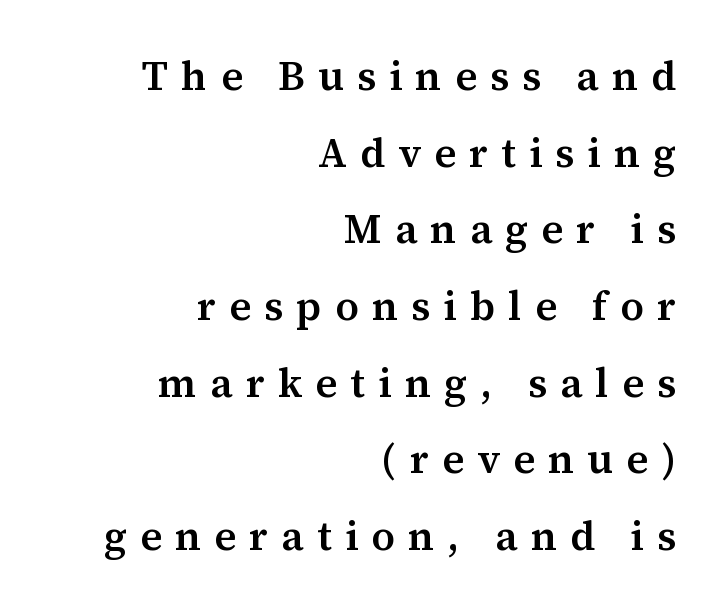
{"serif": "yes", "italic": "no", "bold": "semi", "weight": "semibold", "width": "normal", "stroke_contrast": "medium", "x_height": "medium", "monospaced": "no", "underline": "no", "align": "right", "line_spacing_ratio": 1.87, "letter_spacing": "wide", "letter_spacing_em": 0.32, "glyph_px": 41}
